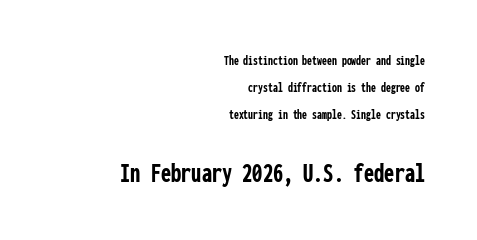
Q: Is the text bold? A: Yes.
Q: Is the text italic (slanted)? A: No, it is upright.
Q: Is the typeface a serif or a sans-serif typeface? A: Sans-serif.
Q: Is the text underlined? A: No.
Q: How is the paragraph aligned? A: Right-aligned.
Q: Is the spacing between letters normal or unusually wide? A: Normal.
Q: Is the spacing between lines tight, normal or loose? A: Loose.
Q: Which block of text is set in a larger size, the first (top) or the second (bottom)? A: The second (bottom) one.
Q: Width (condensed, normal, or wide)? A: Condensed.
Q: Stroke contrast? A: Low.
Q: x-height? A: Medium.
Q: Monospaced? A: Yes.
